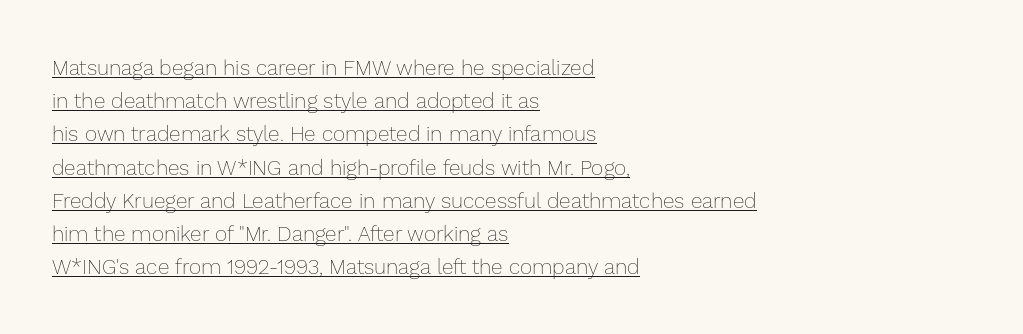
Q: Is the text bold? A: No.
Q: Is the text italic (slanted)? A: No, it is upright.
Q: Is the text underlined? A: Yes.
Q: How is the paragraph aligned? A: Left-aligned.
Q: Is the spacing between letters normal or unusually wide? A: Normal.
Q: Is the spacing between lines tight, normal or loose? A: Normal.
